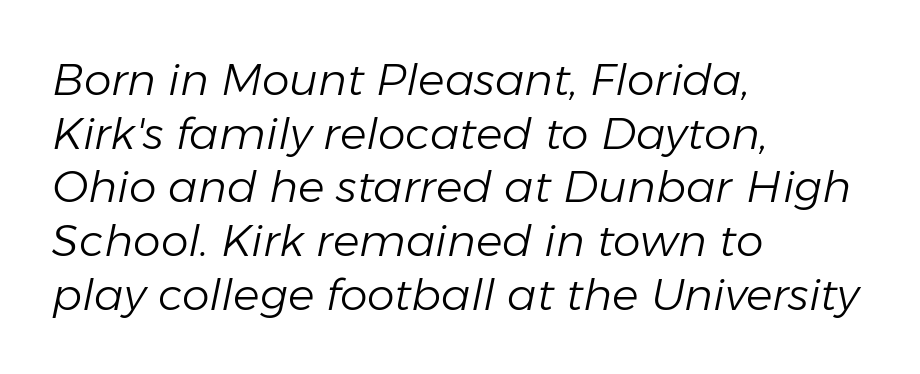
Q: Is the text bold? A: No.
Q: Is the text italic (slanted)? A: Yes, it leans right by about 11 degrees.
Q: Is the text underlined? A: No.
Q: How is the paragraph aligned? A: Left-aligned.
Q: Is the spacing between letters normal or unusually wide? A: Normal.
Q: Width (condensed, normal, or wide)? A: Normal.
Q: Stroke contrast? A: Low.
Q: x-height? A: Medium.
Q: Monospaced? A: No.
